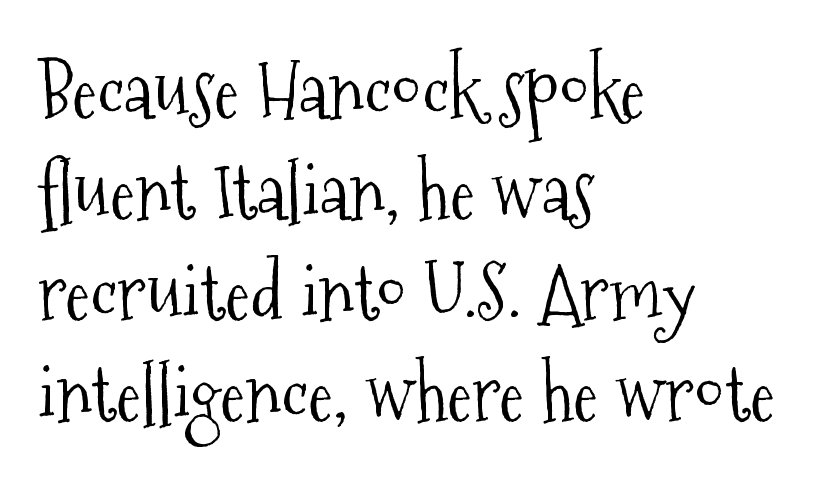
{"serif": "yes", "italic": "no", "bold": "no", "weight": "light", "width": "condensed", "stroke_contrast": "medium", "x_height": "medium", "monospaced": "no", "underline": "no", "align": "left", "line_spacing": "normal", "line_spacing_ratio": 1.33, "letter_spacing": "normal", "letter_spacing_em": 0.0, "glyph_px": 76}
